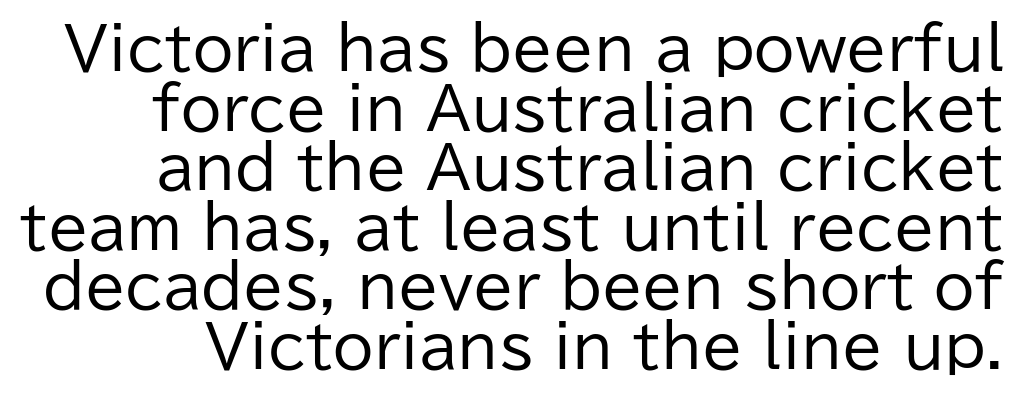
Q: Is the text bold? A: No.
Q: Is the text italic (slanted)? A: No, it is upright.
Q: Is the typeface a serif or a sans-serif typeface? A: Sans-serif.
Q: Is the text underlined? A: No.
Q: Is the spacing between letters normal or unusually wide? A: Normal.
Q: Is the spacing between lines tight, normal or loose? A: Tight.
Q: Width (condensed, normal, or wide)? A: Normal.
Q: Stroke contrast? A: Low.
Q: x-height? A: Medium.
Q: Monospaced? A: No.
